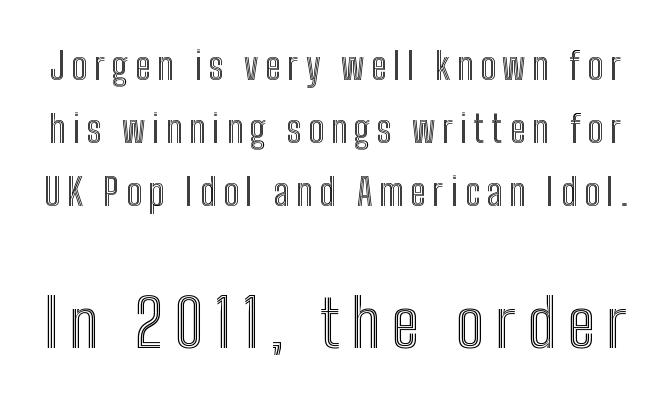
The image shows 65 px condensed type, upright; set normal line spacing (1.7x), not underlined; the second (bottom) block is 1.76x larger; a medium x-height.
